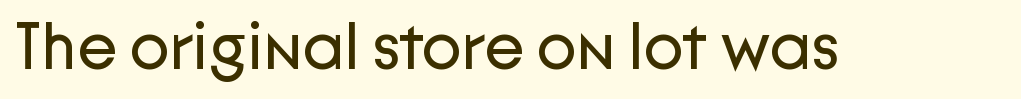
Q: Is the text bold? A: No.
Q: Is the text italic (slanted)? A: No, it is upright.
Q: Is the typeface a serif or a sans-serif typeface? A: Sans-serif.
Q: Is the text underlined? A: No.
Q: Is the spacing between letters normal or unusually wide? A: Normal.
Q: Width (condensed, normal, or wide)? A: Normal.
Q: Stroke contrast? A: Low.
Q: x-height? A: Medium.
Q: Monospaced? A: No.
